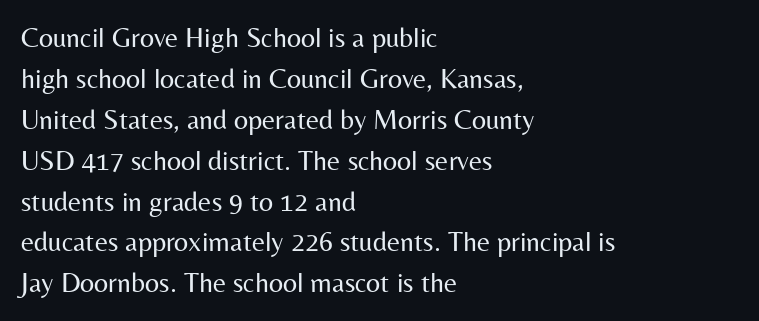
Q: Is the text bold? A: No.
Q: Is the text italic (slanted)? A: No, it is upright.
Q: Is the typeface a serif or a sans-serif typeface? A: Sans-serif.
Q: Is the text underlined? A: No.
Q: How is the paragraph aligned? A: Left-aligned.
Q: Is the spacing between letters normal or unusually wide? A: Normal.
Q: Is the spacing between lines tight, normal or loose? A: Normal.
Q: Width (condensed, normal, or wide)? A: Normal.
Q: Stroke contrast? A: Medium.
Q: x-height? A: Medium.
Q: Monospaced? A: No.
